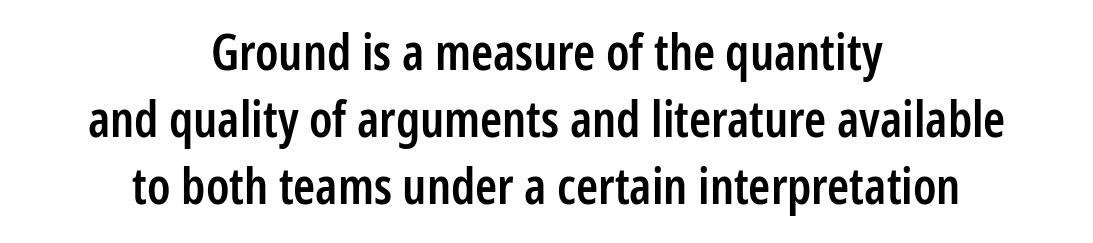
{"serif": "no", "italic": "no", "bold": "semi", "weight": "semibold", "width": "condensed", "stroke_contrast": "low", "x_height": "medium", "monospaced": "no", "underline": "no", "align": "center", "line_spacing": "normal", "line_spacing_ratio": 1.34, "letter_spacing": "normal", "letter_spacing_em": 0.0, "glyph_px": 50}
